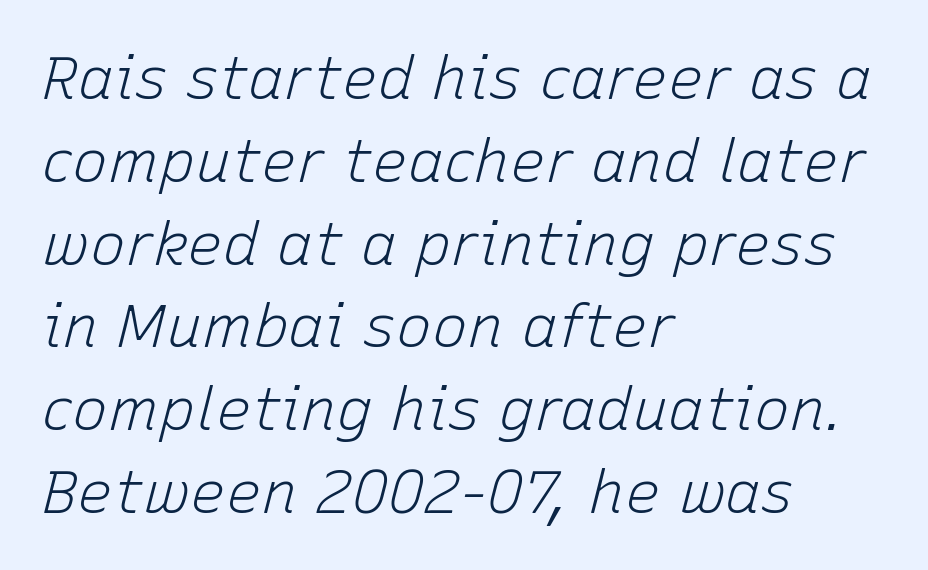
{"italic": "yes", "lean": "right", "slant_degrees": 15, "bold": "no", "weight": "light", "width": "normal", "stroke_contrast": "low", "x_height": "medium", "monospaced": "no", "underline": "no", "align": "left", "line_spacing": "normal", "line_spacing_ratio": 1.38, "letter_spacing": "normal", "letter_spacing_em": 0.0, "glyph_px": 60}
